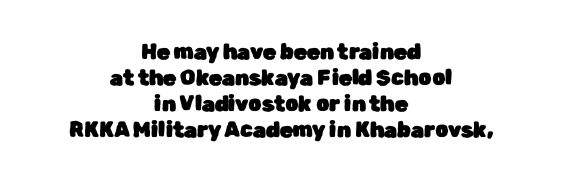
Both edges are ragged and mirror each other, which tells us the setting is centered. When letters stand straight like this, we call the style roman or upright. Any mark beneath the type? The region is blank. Default kerning and tracking; the words read as compact shapes.
